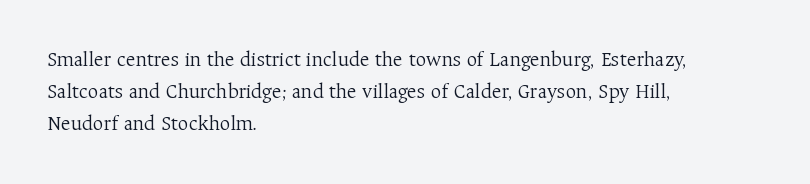
{"italic": "no", "bold": "no", "underline": "no", "align": "left", "line_spacing": "normal", "line_spacing_ratio": 1.52, "letter_spacing": "normal", "letter_spacing_em": 0.0, "glyph_px": 21}
